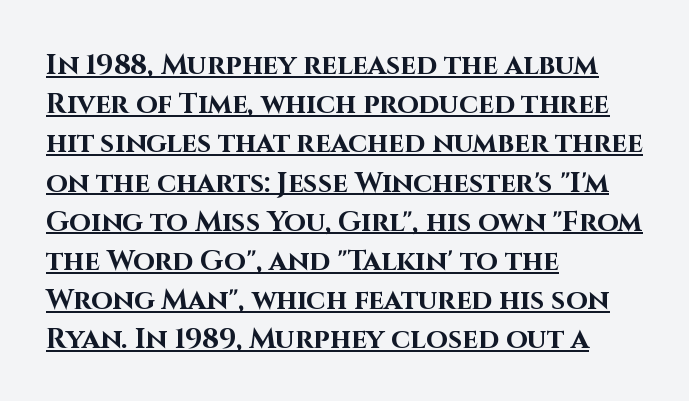
Q: Is the text bold? A: Yes.
Q: Is the text italic (slanted)? A: No, it is upright.
Q: Is the typeface a serif or a sans-serif typeface? A: Sans-serif.
Q: Is the text underlined? A: Yes.
Q: How is the paragraph aligned? A: Left-aligned.
Q: Is the spacing between letters normal or unusually wide? A: Normal.
Q: Is the spacing between lines tight, normal or loose? A: Normal.
Q: Width (condensed, normal, or wide)? A: Normal.
Q: Stroke contrast? A: High.
Q: x-height? A: Large.
Q: Monospaced? A: No.
